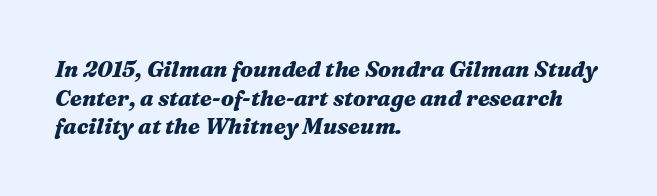
Q: Is the text bold? A: Yes.
Q: Is the text italic (slanted)? A: Yes, it leans right by about 16 degrees.
Q: Is the text underlined? A: No.
Q: How is the paragraph aligned? A: Left-aligned.
Q: Is the spacing between letters normal or unusually wide? A: Normal.
Q: Is the spacing between lines tight, normal or loose? A: Normal.
